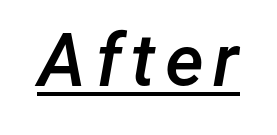
Q: Is the text bold? A: Semi-bold.
Q: Is the text italic (slanted)? A: Yes, it leans right by about 12 degrees.
Q: Is the text underlined? A: Yes.
Q: Width (condensed, normal, or wide)? A: Normal.
Q: Stroke contrast? A: Low.
Q: x-height? A: Medium.
Q: Monospaced? A: No.
